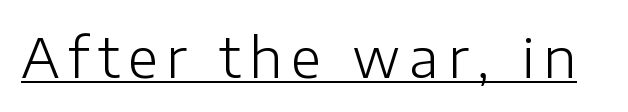
{"serif": "no", "italic": "no", "bold": "no", "weight": "light", "width": "normal", "stroke_contrast": "low", "x_height": "medium", "monospaced": "no", "underline": "yes", "glyph_px": 55}
